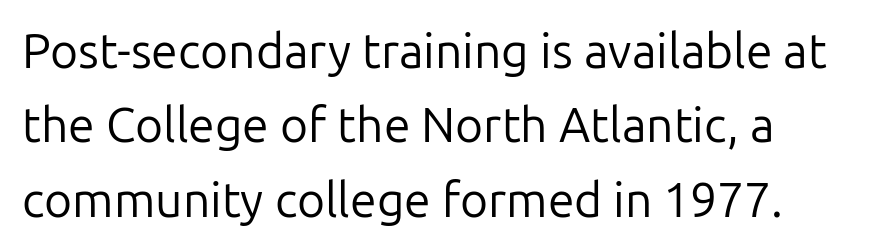
Type without underlining. The strokes are not fattened; the text isn't bold. Posture: vertical. This sample keeps an unexceptional amount of space between lines.
